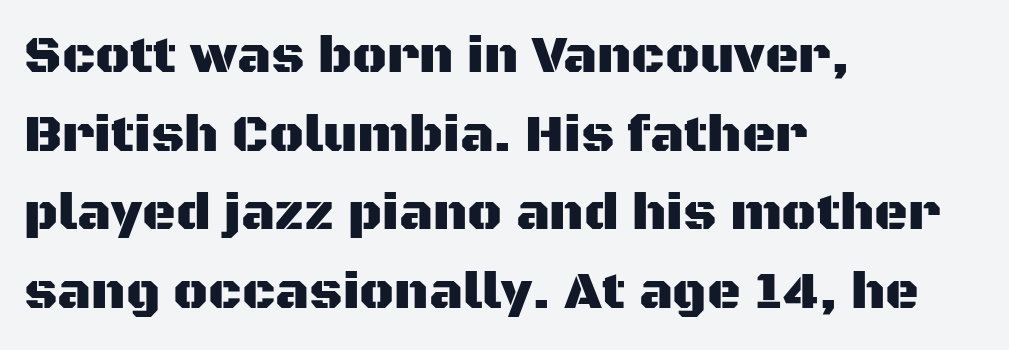
Q: Is the text italic (slanted)? A: No, it is upright.
Q: Is the typeface a serif or a sans-serif typeface? A: Sans-serif.
Q: Is the text underlined? A: No.
Q: How is the paragraph aligned? A: Left-aligned.
Q: Is the spacing between letters normal or unusually wide? A: Normal.
Q: Is the spacing between lines tight, normal or loose? A: Normal.
Q: Width (condensed, normal, or wide)? A: Normal.
Q: Stroke contrast? A: Medium.
Q: x-height? A: Large.
Q: Monospaced? A: No.
